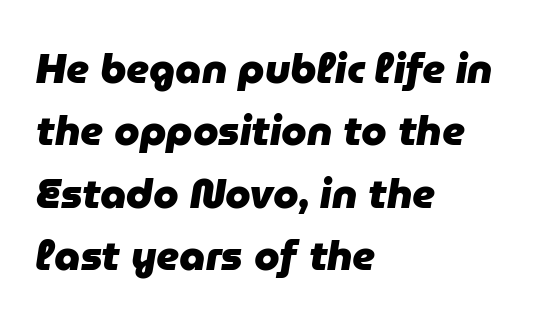
{"italic": "yes", "lean": "right", "slant_degrees": 9, "bold": "yes", "weight": "heavy", "width": "normal", "stroke_contrast": "low", "x_height": "medium", "monospaced": "no", "underline": "no", "align": "left", "line_spacing": "normal", "line_spacing_ratio": 1.52, "letter_spacing": "normal", "letter_spacing_em": 0.0, "glyph_px": 41}
